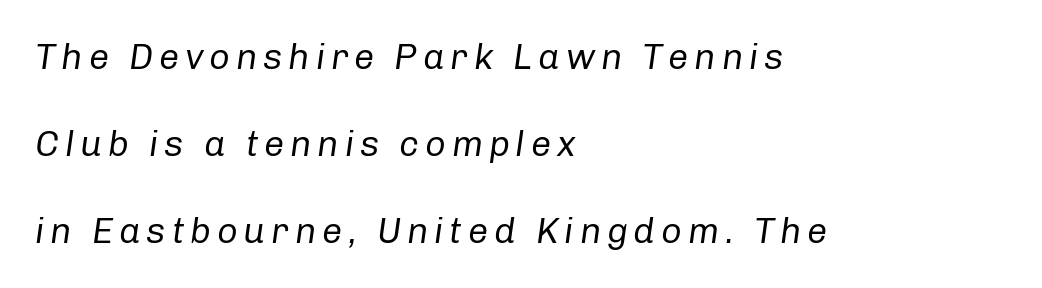
Q: Is the text bold? A: No.
Q: Is the text italic (slanted)? A: Yes, it leans right by about 8 degrees.
Q: Is the text underlined? A: No.
Q: How is the paragraph aligned? A: Left-aligned.
Q: Is the spacing between lines tight, normal or loose? A: Loose.
Q: Width (condensed, normal, or wide)? A: Normal.
Q: Stroke contrast? A: Low.
Q: x-height? A: Medium.
Q: Monospaced? A: No.
